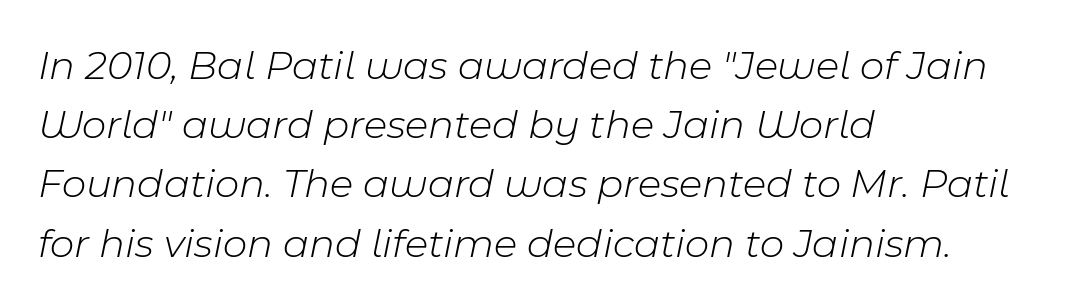
The image shows 42 px light type, italic (leaning right); set left-aligned, normal line spacing (1.41x), normal letter spacing, not underlined; low stroke contrast and a medium x-height.
